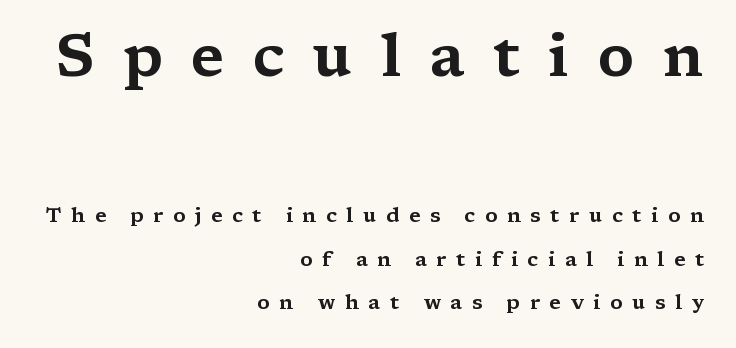
The image shows 59 px wide serif type, upright; set right-aligned, loose line spacing (2.17x), unusually wide letter spacing (+0.48 em), not underlined; the first (top) block is 2.95x larger; medium stroke contrast and a medium x-height.
